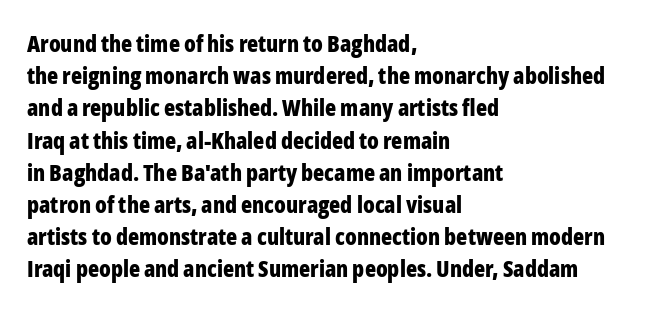
Teacher's note: observe the even left margin — that is flush-left alignment. Tracking here is standard; glyphs follow each other at the usual distance. Horizontal bands of white between lines are of average thickness. Is the type bold? Yes — the strokes are clearly thick and heavy. This is the regular roman posture of the typeface.
